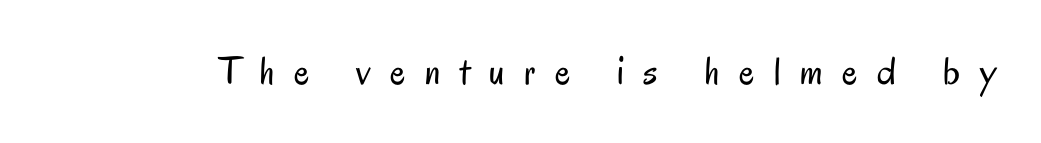
Rendered with straight, roman letterforms. Words float on clear page, feet unadorned. Here the designer chose a conventional face with non-uniform glyph widths. Look at the tracking — it's clearly loosened, letters drifting apart. Serif or sans? Sans — the stroke terminals are bare.
